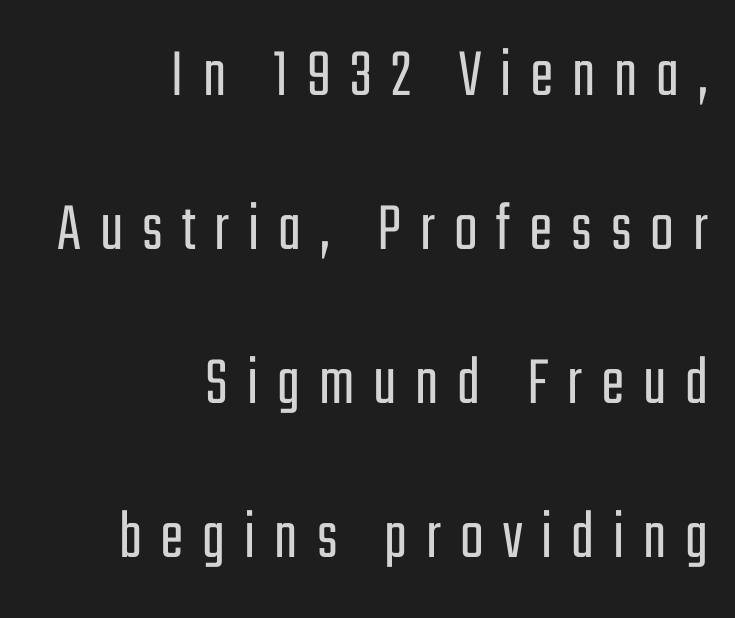
{"serif": "no", "italic": "no", "bold": "no", "weight": "light", "width": "condensed", "stroke_contrast": "low", "x_height": "medium", "monospaced": "no", "underline": "no", "align": "right", "line_spacing": "loose", "line_spacing_ratio": 2.2, "letter_spacing": "wide", "letter_spacing_em": 0.27, "glyph_px": 70}
